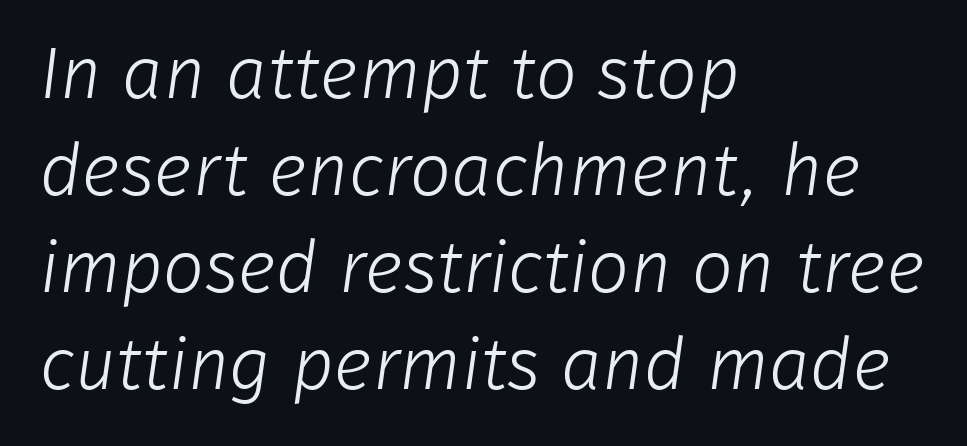
{"serif": "no", "bold": "no", "weight": "light", "width": "normal", "stroke_contrast": "low", "x_height": "medium", "monospaced": "no", "underline": "no", "align": "left", "line_spacing": "normal", "line_spacing_ratio": 1.33, "letter_spacing": "normal", "letter_spacing_em": 0.0, "glyph_px": 73}
